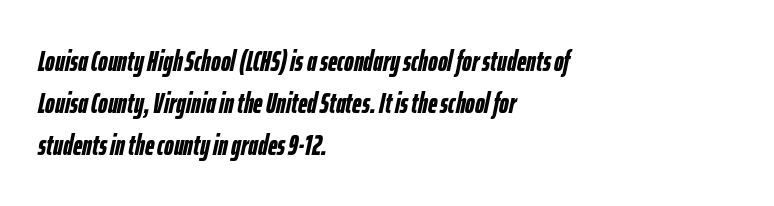
What's the leading like? Ordinary, nothing unusual. I'd describe the lettering as bold — thick and assertive. Slant detected: the letters are inclined. Varying glyph widths throughout — classic text-font behaviour. Look at the tracking — it's just the regular setting, nothing added.
